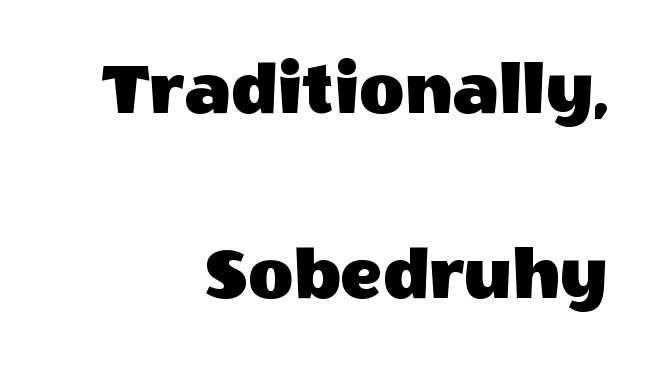
Posture: vertical. This sample uses plain, unmodified letter spacing. The block of text is sparse from top to bottom, with ample space between rows. The rendering uses natural spacing where letterforms have individual widths. The rendering anchors every line to the right-hand side. Anything drawn beneath the words? Only blank space.
